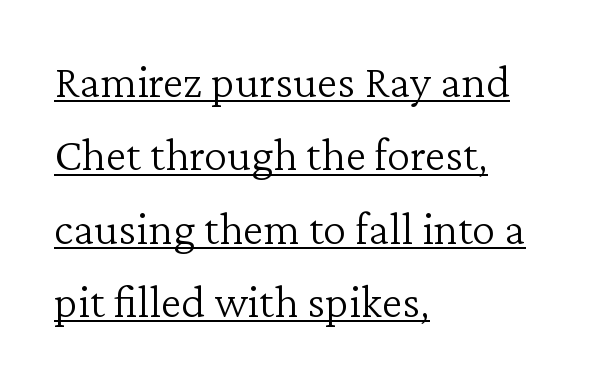
The image shows 47 px light serif type, upright; set left-aligned, normal line spacing (1.56x), normal letter spacing, underlined; low stroke contrast and a medium x-height.
